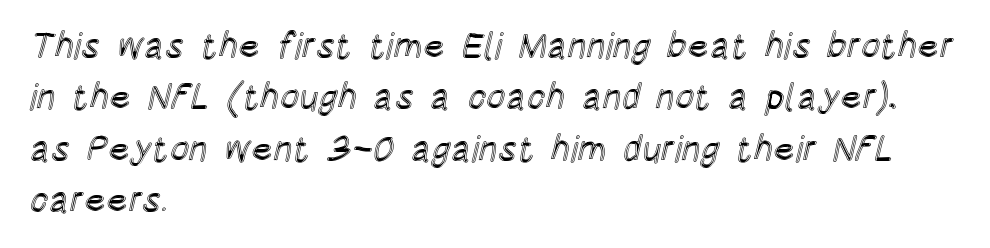
{"width": "condensed", "x_height": "large", "monospaced": "no", "underline": "no", "align": "left", "line_spacing": "normal", "line_spacing_ratio": 1.43, "letter_spacing": "normal", "letter_spacing_em": 0.0, "glyph_px": 36}
